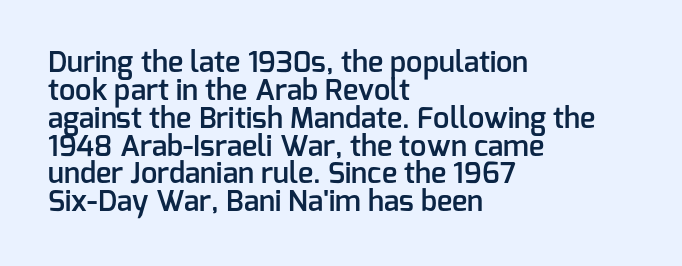
Q: Is the text bold? A: Semi-bold.
Q: Is the text italic (slanted)? A: No, it is upright.
Q: Is the typeface a serif or a sans-serif typeface? A: Sans-serif.
Q: Is the text underlined? A: No.
Q: How is the paragraph aligned? A: Left-aligned.
Q: Is the spacing between letters normal or unusually wide? A: Normal.
Q: Is the spacing between lines tight, normal or loose? A: Tight.
Q: Width (condensed, normal, or wide)? A: Normal.
Q: Stroke contrast? A: Low.
Q: x-height? A: Medium.
Q: Monospaced? A: No.
